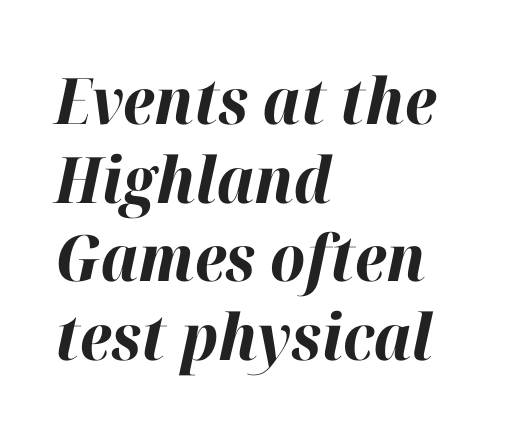
{"italic": "yes", "lean": "right", "slant_degrees": 12, "bold": "yes", "weight": "bold", "width": "normal", "stroke_contrast": "high", "x_height": "medium", "monospaced": "no", "underline": "no", "align": "left", "line_spacing_ratio": 1.23, "letter_spacing": "normal", "letter_spacing_em": 0.0, "glyph_px": 64}
